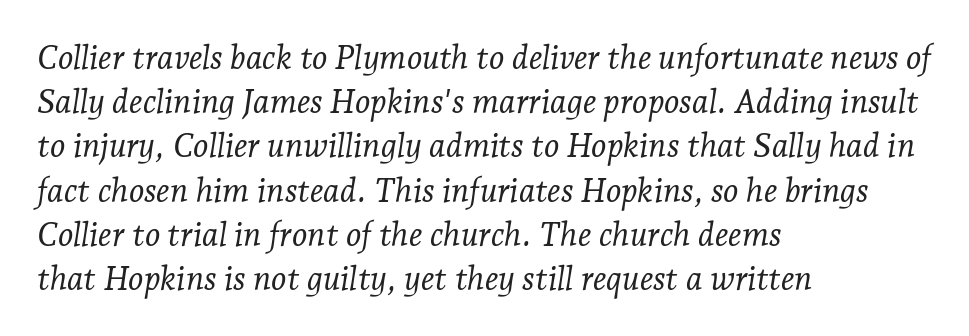
Q: Is the text bold? A: No.
Q: Is the text italic (slanted)? A: Yes, it leans right by about 7 degrees.
Q: Is the typeface a serif or a sans-serif typeface? A: Serif.
Q: Is the text underlined? A: No.
Q: How is the paragraph aligned? A: Left-aligned.
Q: Is the spacing between letters normal or unusually wide? A: Normal.
Q: Is the spacing between lines tight, normal or loose? A: Normal.
Q: Width (condensed, normal, or wide)? A: Normal.
Q: Stroke contrast? A: Low.
Q: x-height? A: Medium.
Q: Monospaced? A: No.
